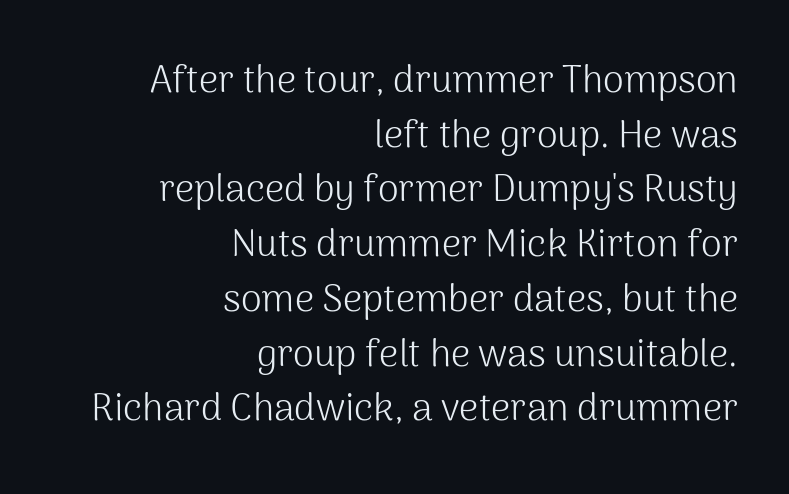
{"serif": "no", "italic": "no", "bold": "no", "weight": "light", "width": "normal", "stroke_contrast": "medium", "x_height": "medium", "monospaced": "no", "underline": "no", "align": "right", "line_spacing": "normal", "line_spacing_ratio": 1.44, "letter_spacing": "normal", "letter_spacing_em": 0.0, "glyph_px": 38}
